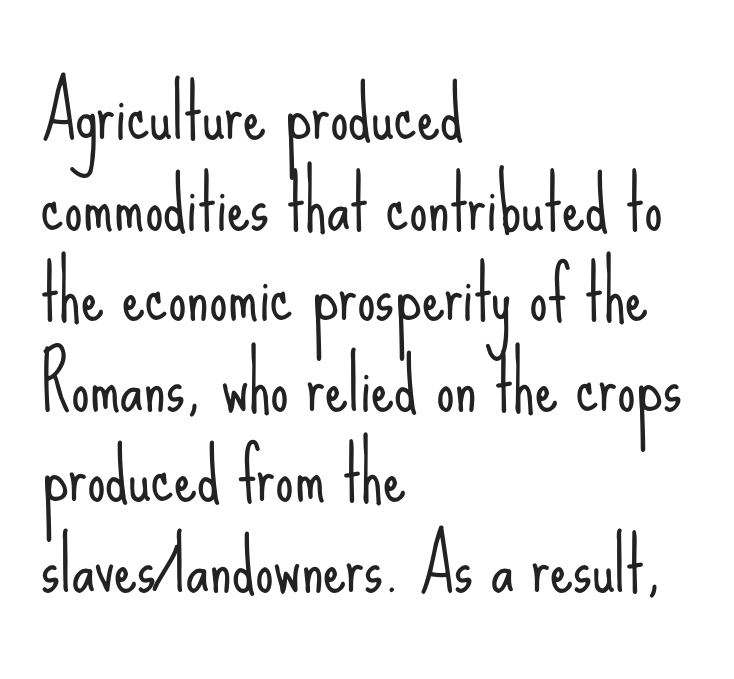
Q: Is the text bold? A: No.
Q: Is the text italic (slanted)? A: No, it is upright.
Q: Is the typeface a serif or a sans-serif typeface? A: Sans-serif.
Q: Is the text underlined? A: No.
Q: How is the paragraph aligned? A: Left-aligned.
Q: Is the spacing between letters normal or unusually wide? A: Normal.
Q: Width (condensed, normal, or wide)? A: Condensed.
Q: Stroke contrast? A: Low.
Q: x-height? A: Small.
Q: Monospaced? A: No.
